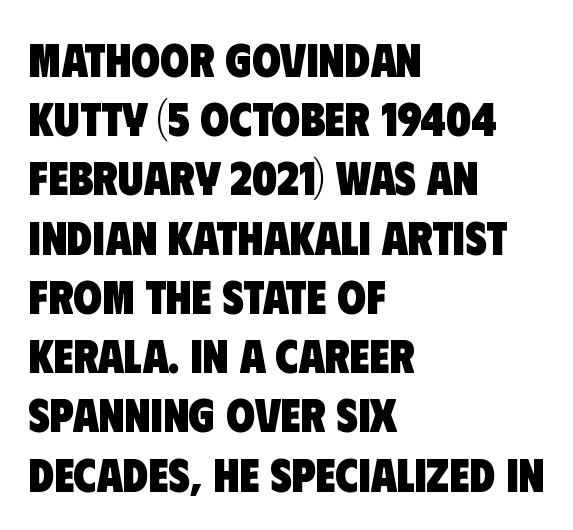
Q: Is the text bold? A: Yes.
Q: Is the typeface a serif or a sans-serif typeface? A: Sans-serif.
Q: Is the text underlined? A: No.
Q: How is the paragraph aligned? A: Left-aligned.
Q: Is the spacing between letters normal or unusually wide? A: Normal.
Q: Is the spacing between lines tight, normal or loose? A: Normal.
Q: Width (condensed, normal, or wide)? A: Condensed.
Q: Stroke contrast? A: Low.
Q: x-height? A: Large.
Q: Monospaced? A: No.
